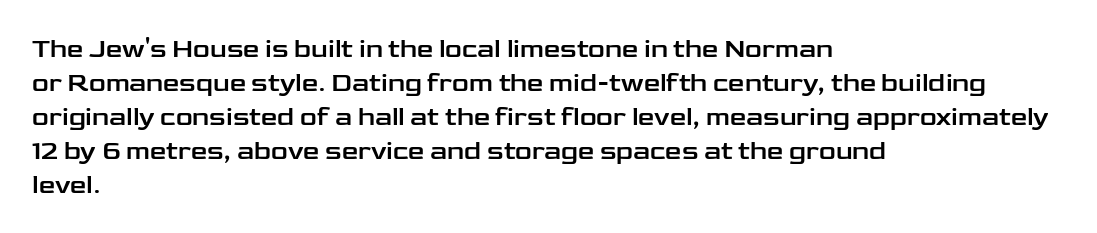
{"italic": "no", "underline": "no", "align": "left", "line_spacing": "normal", "line_spacing_ratio": 1.31, "letter_spacing": "normal", "letter_spacing_em": 0.0, "glyph_px": 26}
